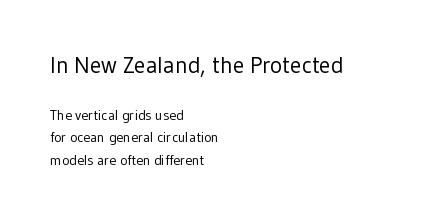
The image shows 23 px text type, upright; set left-aligned, normal line spacing (1.62x), normal letter spacing, not underlined; the first (top) block is 1.64x larger.
